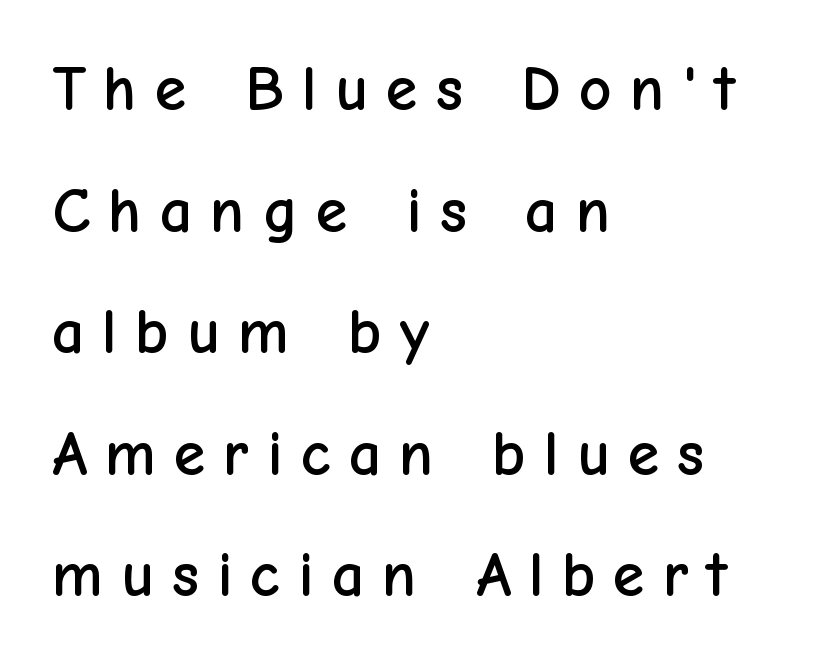
{"serif": "no", "italic": "no", "width": "normal", "stroke_contrast": "low", "x_height": "medium", "monospaced": "no", "underline": "no", "align": "left", "line_spacing": "loose", "line_spacing_ratio": 1.9, "letter_spacing": "wide", "letter_spacing_em": 0.28, "glyph_px": 64}
